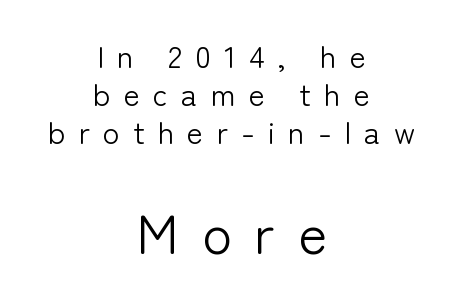
{"serif": "no", "italic": "no", "bold": "no", "weight": "light", "width": "normal", "stroke_contrast": "low", "x_height": "medium", "monospaced": "no", "underline": "no", "align": "center", "line_spacing_ratio": 1.23, "letter_spacing": "wide", "letter_spacing_em": 0.42, "larger_block": "second", "size_ratio": 1.77, "glyph_px": 55}
